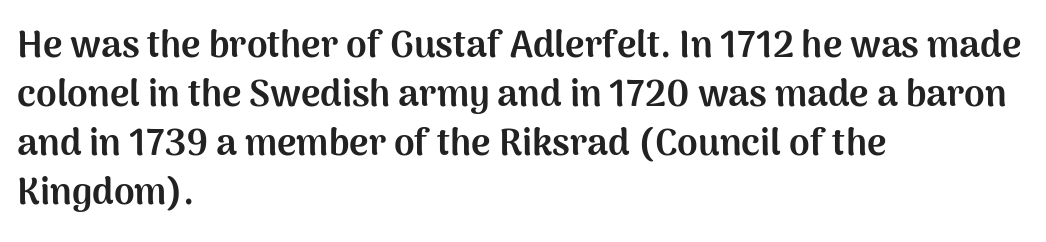
Q: Is the text bold? A: Yes.
Q: Is the text italic (slanted)? A: No, it is upright.
Q: Is the typeface a serif or a sans-serif typeface? A: Sans-serif.
Q: Is the text underlined? A: No.
Q: How is the paragraph aligned? A: Left-aligned.
Q: Is the spacing between letters normal or unusually wide? A: Normal.
Q: Is the spacing between lines tight, normal or loose? A: Normal.
Q: Width (condensed, normal, or wide)? A: Normal.
Q: Stroke contrast? A: Medium.
Q: x-height? A: Medium.
Q: Monospaced? A: No.
